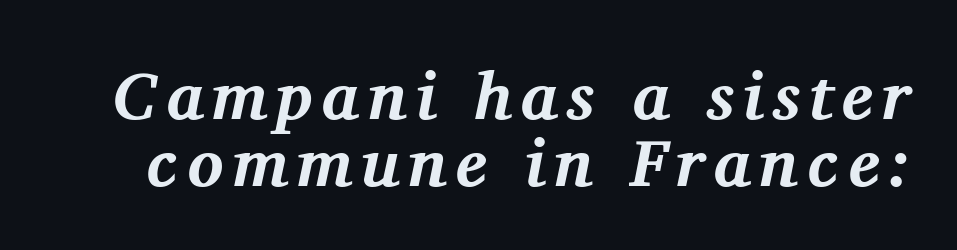
The image shows 67 px bold serif type, italic (leaning right); set tight line spacing (1.0x), not underlined; medium stroke contrast and a medium x-height.
